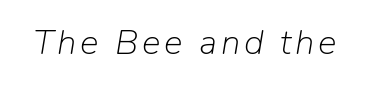
Q: Is the text bold? A: No.
Q: Is the text italic (slanted)? A: Yes, it leans right by about 9 degrees.
Q: Is the text underlined? A: No.
Q: Width (condensed, normal, or wide)? A: Normal.
Q: Stroke contrast? A: Low.
Q: x-height? A: Medium.
Q: Monospaced? A: No.
